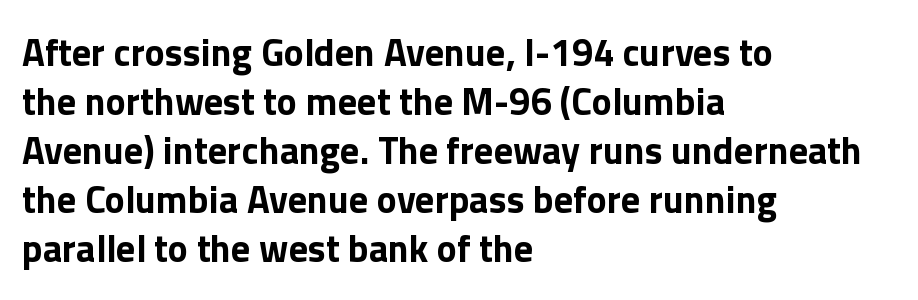
Underlining? Definitely not there. The letters advance in unequal steps, a hallmark of proportional type. Does the leading feel generous? No, just average. You could call the tracking neutral — neither tight nor loose. Does the weight exceed regular? Yes, all the way to bold.
